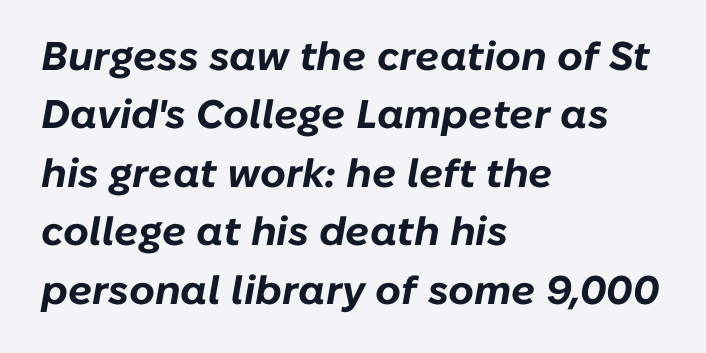
Q: Is the text bold? A: Yes.
Q: Is the text italic (slanted)? A: Yes, it leans right by about 10 degrees.
Q: Is the text underlined? A: No.
Q: How is the paragraph aligned? A: Left-aligned.
Q: Is the spacing between letters normal or unusually wide? A: Normal.
Q: Is the spacing between lines tight, normal or loose? A: Normal.
Q: Width (condensed, normal, or wide)? A: Normal.
Q: Stroke contrast? A: Low.
Q: x-height? A: Medium.
Q: Monospaced? A: No.
